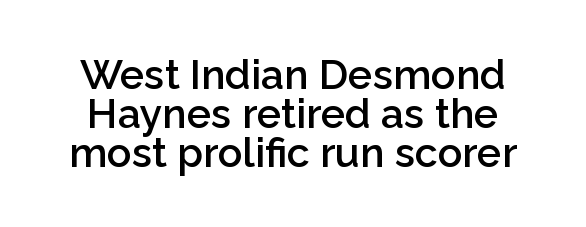
Q: Is the text bold? A: Semi-bold.
Q: Is the text italic (slanted)? A: No, it is upright.
Q: Is the typeface a serif or a sans-serif typeface? A: Sans-serif.
Q: Is the text underlined? A: No.
Q: Is the spacing between letters normal or unusually wide? A: Normal.
Q: Is the spacing between lines tight, normal or loose? A: Tight.
Q: Width (condensed, normal, or wide)? A: Normal.
Q: Stroke contrast? A: Low.
Q: x-height? A: Medium.
Q: Monospaced? A: No.
